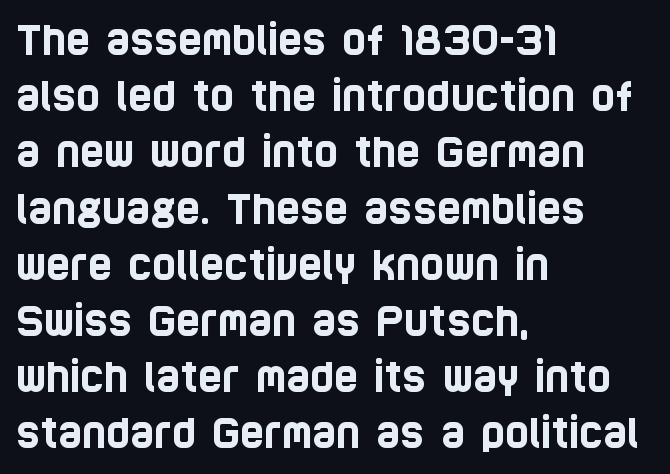
Reading down the column, the eye jumps a familiar distance to each next line. Look at the tracking — it's just the regular setting, nothing added. Typographically, this falls in the sans-serif category. The space beneath each line is pristine and unruled. The passage is arranged the way most books set body copy — flush left. This sample has the flowing, uneven cadence of proportional lettering.
